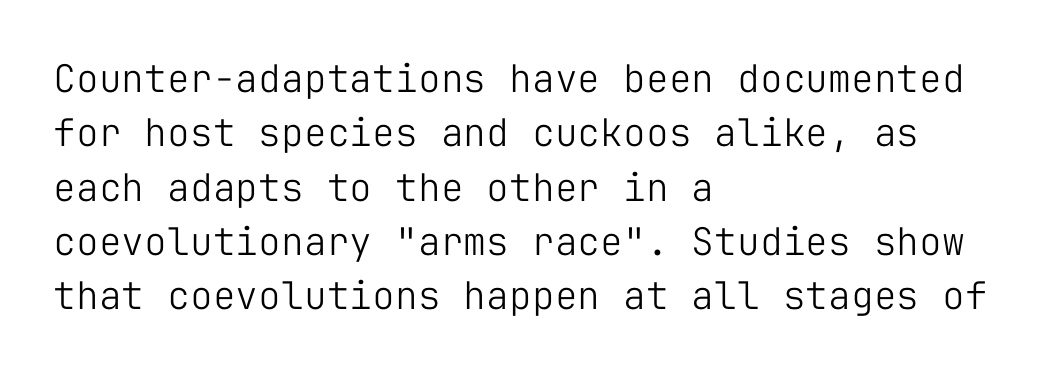
Q: Is the text bold? A: No.
Q: Is the text italic (slanted)? A: No, it is upright.
Q: Is the typeface a serif or a sans-serif typeface? A: Sans-serif.
Q: Is the text underlined? A: No.
Q: How is the paragraph aligned? A: Left-aligned.
Q: Is the spacing between letters normal or unusually wide? A: Normal.
Q: Is the spacing between lines tight, normal or loose? A: Normal.
Q: Width (condensed, normal, or wide)? A: Normal.
Q: Stroke contrast? A: Low.
Q: x-height? A: Medium.
Q: Monospaced? A: Yes.
